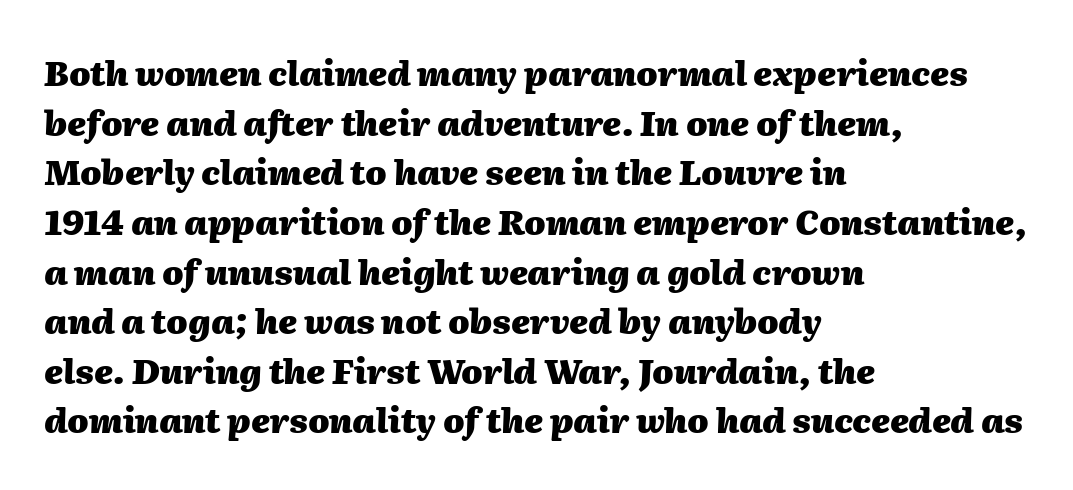
The horizontal fit of the characters is conventional and even. Does the leading feel generous? No, just average. A dark, heavy texture on the line: the type is bold. The typesetter chose a ragged-right arrangement here.
